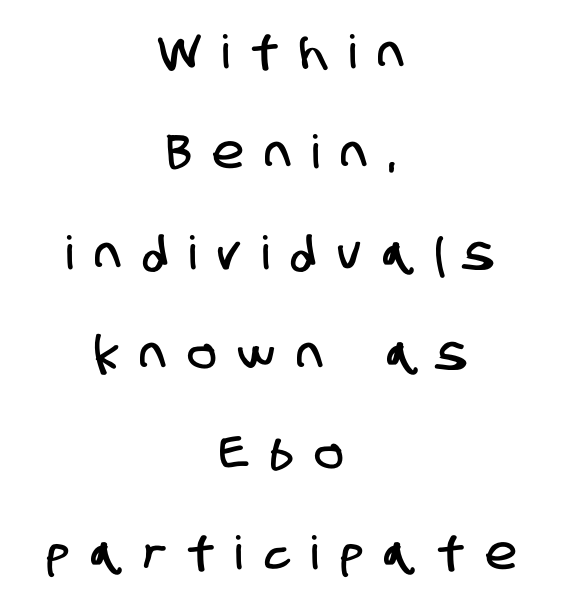
{"serif": "no", "width": "condensed", "stroke_contrast": "low", "x_height": "large", "monospaced": "no", "underline": "no", "align": "center", "line_spacing": "loose", "line_spacing_ratio": 2.18, "letter_spacing": "wide", "letter_spacing_em": 0.49, "glyph_px": 46}
